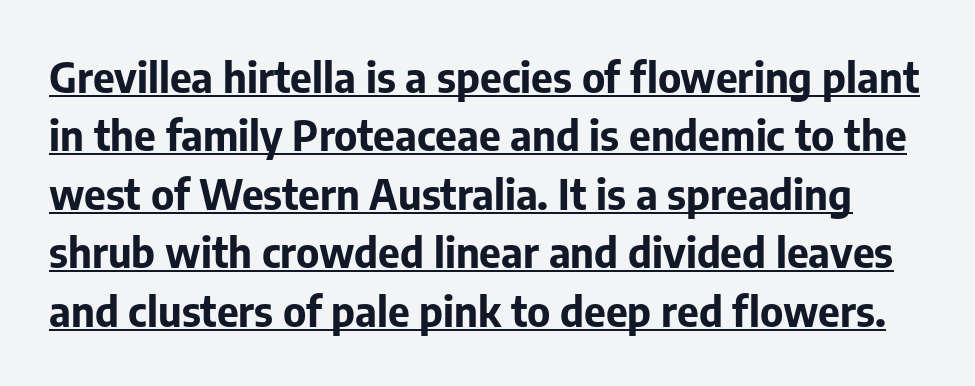
{"serif": "no", "italic": "no", "bold": "yes", "weight": "bold", "width": "normal", "stroke_contrast": "low", "x_height": "medium", "monospaced": "no", "underline": "yes", "line_spacing": "normal", "line_spacing_ratio": 1.39, "letter_spacing": "normal", "letter_spacing_em": 0.0, "glyph_px": 42}
